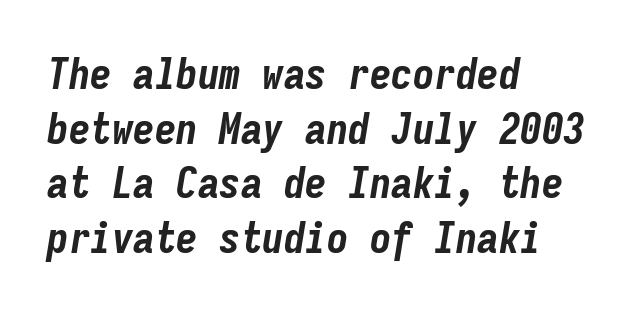
{"italic": "yes", "lean": "right", "slant_degrees": 9, "bold": "yes", "weight": "bold", "width": "condensed", "stroke_contrast": "low", "x_height": "medium", "monospaced": "yes", "underline": "no", "align": "left", "line_spacing": "normal", "line_spacing_ratio": 1.27, "letter_spacing": "normal", "letter_spacing_em": 0.0, "glyph_px": 43}
